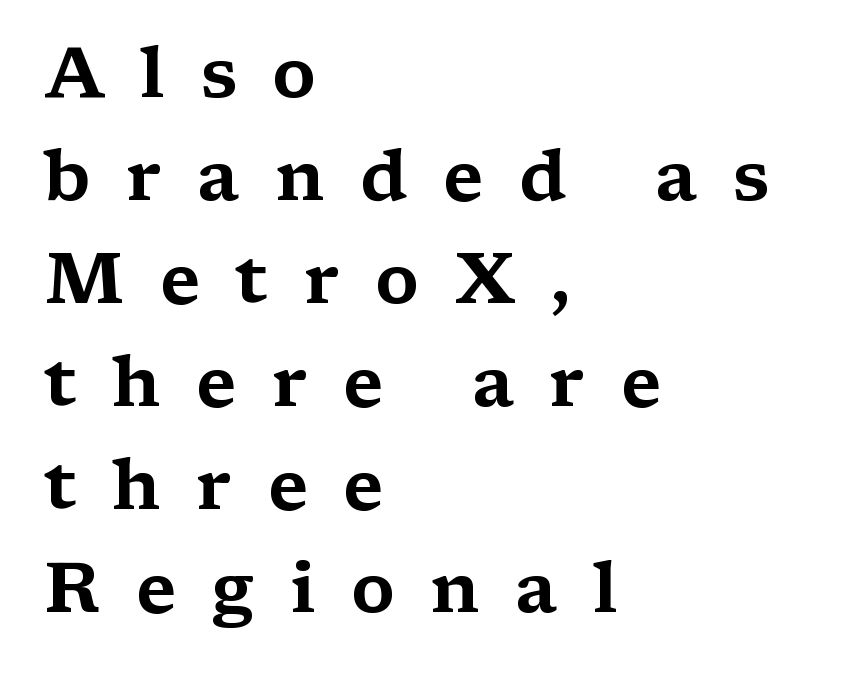
This sample has the flowing, uneven cadence of proportional lettering. Decoration check: the copy has no underline. If you drew a line through each stem, it would be perfectly vertical. The gaps between neighbouring characters are conspicuously large.
